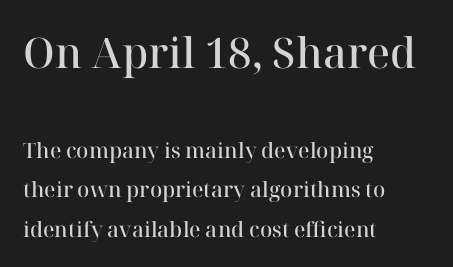
Q: Is the text bold? A: Semi-bold.
Q: Is the text italic (slanted)? A: No, it is upright.
Q: Is the typeface a serif or a sans-serif typeface? A: Serif.
Q: Is the text underlined? A: No.
Q: How is the paragraph aligned? A: Left-aligned.
Q: Is the spacing between letters normal or unusually wide? A: Normal.
Q: Which block of text is set in a larger size, the first (top) or the second (bottom)? A: The first (top) one.
Q: Width (condensed, normal, or wide)? A: Normal.
Q: Stroke contrast? A: High.
Q: x-height? A: Medium.
Q: Monospaced? A: No.
